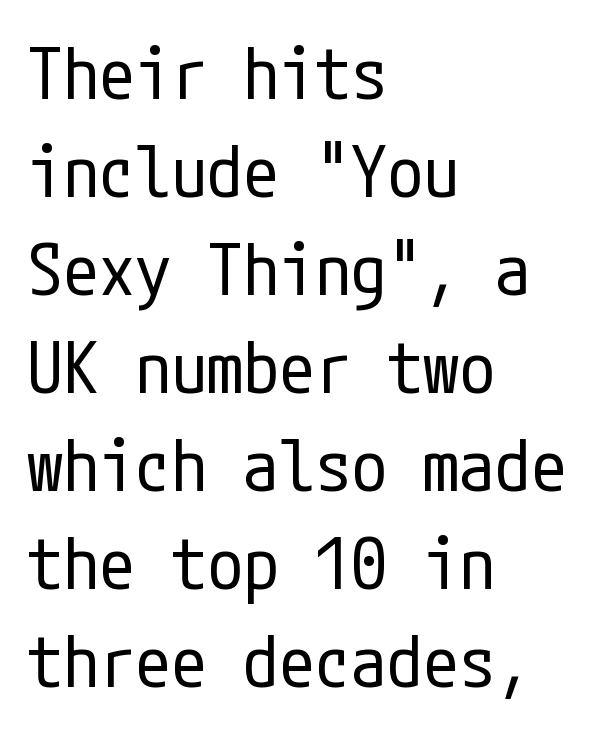
How are the letters spaced? Ordinarily, with no added tracking. Just letters on the line, the space beneath them empty. Summary of weight: not heavy and not bold. The rendering anchors every line to the left-hand side. The letters carry no serifs — their stems end cleanly without finishing strokes. Does the lettering tilt? It doesn't — this is upright.
